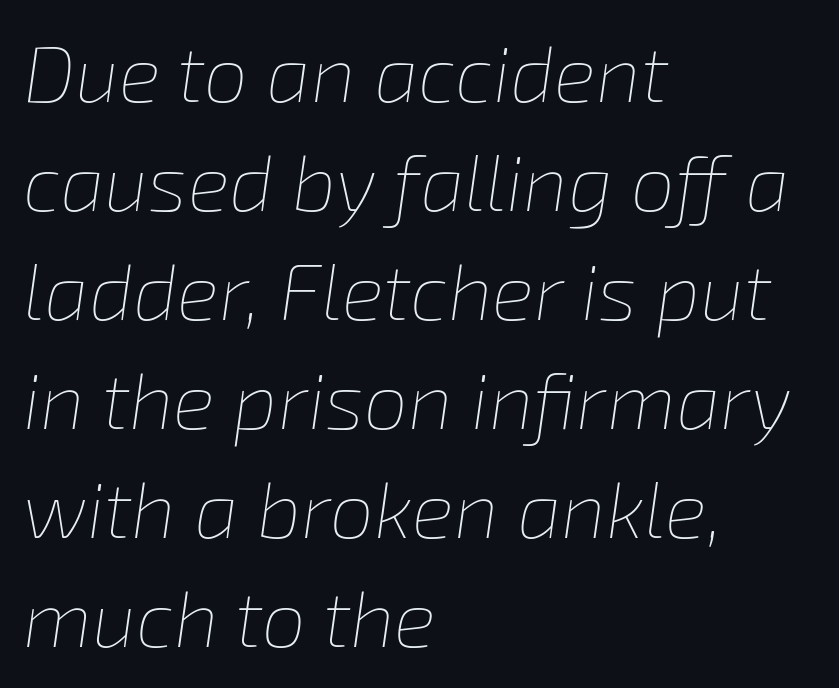
The image shows 79 px thin type, italic (leaning right); set left-aligned, normal line spacing (1.38x), normal letter spacing, not underlined; low stroke contrast and a medium x-height.
